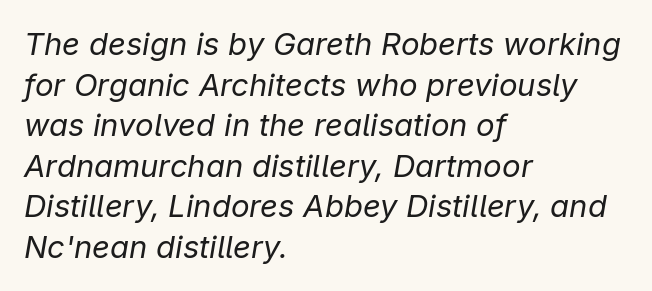
{"italic": "yes", "lean": "right", "slant_degrees": 9, "bold": "no", "weight": "regular", "width": "normal", "stroke_contrast": "low", "x_height": "medium", "monospaced": "no", "underline": "no", "align": "left", "line_spacing": "normal", "line_spacing_ratio": 1.31, "letter_spacing": "normal", "letter_spacing_em": 0.0, "glyph_px": 31}
